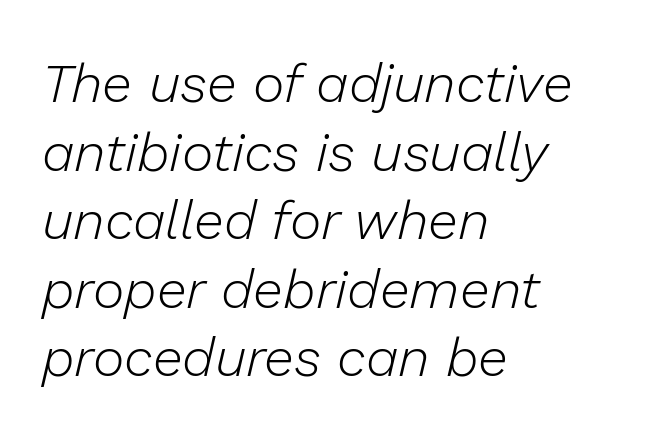
The image shows 54 px light type, italic (leaning right); set left-aligned, normal line spacing (1.27x), normal letter spacing, not underlined; low stroke contrast and a medium x-height.
